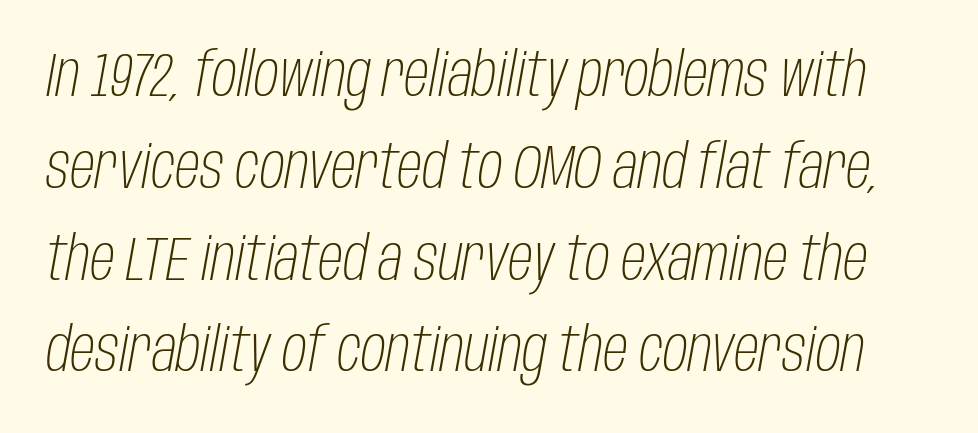
Q: Is the text bold? A: No.
Q: Is the text italic (slanted)? A: Yes, it leans right by about 10 degrees.
Q: Is the text underlined? A: No.
Q: Is the spacing between letters normal or unusually wide? A: Normal.
Q: Is the spacing between lines tight, normal or loose? A: Normal.
Q: Width (condensed, normal, or wide)? A: Condensed.
Q: Stroke contrast? A: Low.
Q: x-height? A: Large.
Q: Monospaced? A: No.
